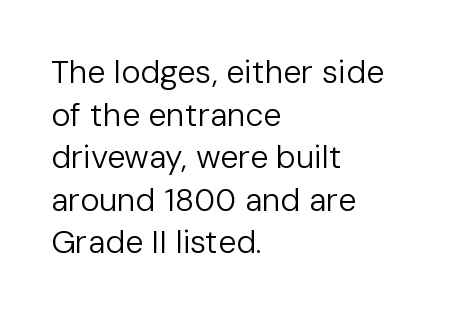
Q: Is the text bold? A: No.
Q: Is the text italic (slanted)? A: No, it is upright.
Q: Is the typeface a serif or a sans-serif typeface? A: Sans-serif.
Q: Is the text underlined? A: No.
Q: How is the paragraph aligned? A: Left-aligned.
Q: Is the spacing between letters normal or unusually wide? A: Normal.
Q: Is the spacing between lines tight, normal or loose? A: Normal.
Q: Width (condensed, normal, or wide)? A: Normal.
Q: Stroke contrast? A: Low.
Q: x-height? A: Medium.
Q: Monospaced? A: No.
